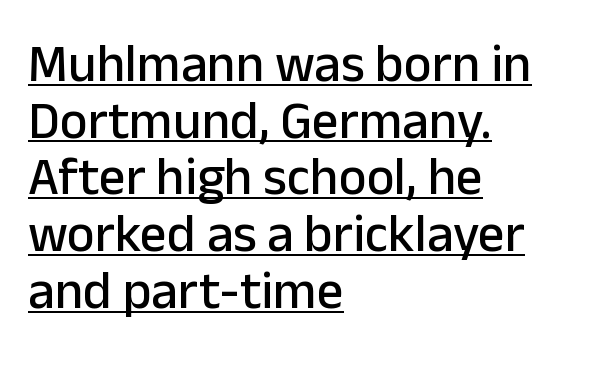
Q: Is the text italic (slanted)? A: No, it is upright.
Q: Is the typeface a serif or a sans-serif typeface? A: Sans-serif.
Q: Is the text underlined? A: Yes.
Q: How is the paragraph aligned? A: Left-aligned.
Q: Is the spacing between letters normal or unusually wide? A: Normal.
Q: Is the spacing between lines tight, normal or loose? A: Tight.
Q: Width (condensed, normal, or wide)? A: Normal.
Q: Stroke contrast? A: Low.
Q: x-height? A: Medium.
Q: Monospaced? A: No.
